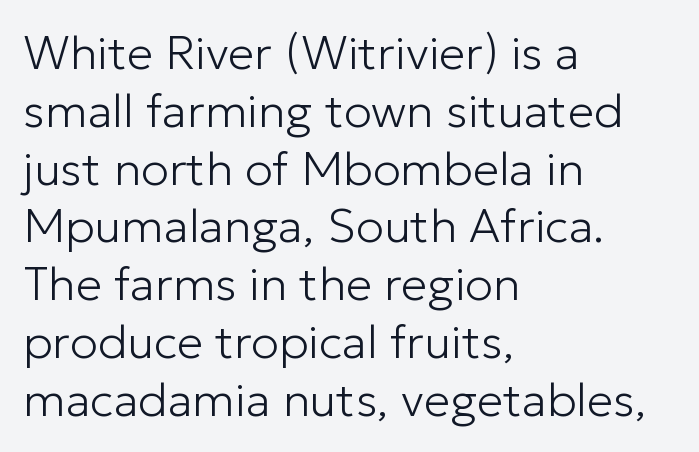
The image shows 47 px light sans-serif type, upright; set left-aligned, line spacing 1.23x, normal letter spacing, not underlined; low stroke contrast and a medium x-height.
